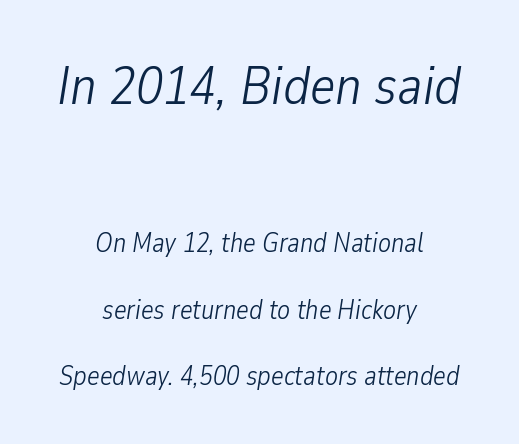
{"italic": "yes", "lean": "right", "slant_degrees": 9, "bold": "no", "weight": "light", "width": "condensed", "stroke_contrast": "low", "x_height": "medium", "monospaced": "no", "underline": "no", "align": "center", "line_spacing": "loose", "line_spacing_ratio": 2.45, "letter_spacing": "normal", "letter_spacing_em": 0.0, "larger_block": "first", "size_ratio": 2.0, "glyph_px": 54}
